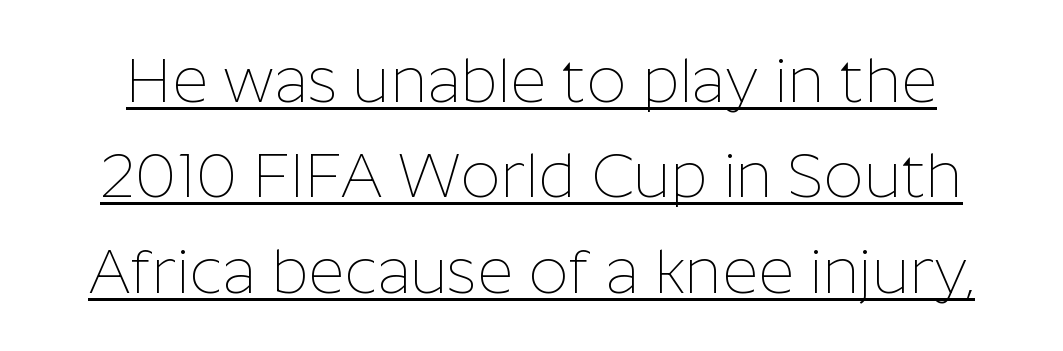
Q: Is the text bold? A: No.
Q: Is the text italic (slanted)? A: No, it is upright.
Q: Is the typeface a serif or a sans-serif typeface? A: Sans-serif.
Q: Is the text underlined? A: Yes.
Q: Is the spacing between letters normal or unusually wide? A: Normal.
Q: Is the spacing between lines tight, normal or loose? A: Normal.
Q: Width (condensed, normal, or wide)? A: Normal.
Q: Stroke contrast? A: Low.
Q: x-height? A: Medium.
Q: Monospaced? A: No.
